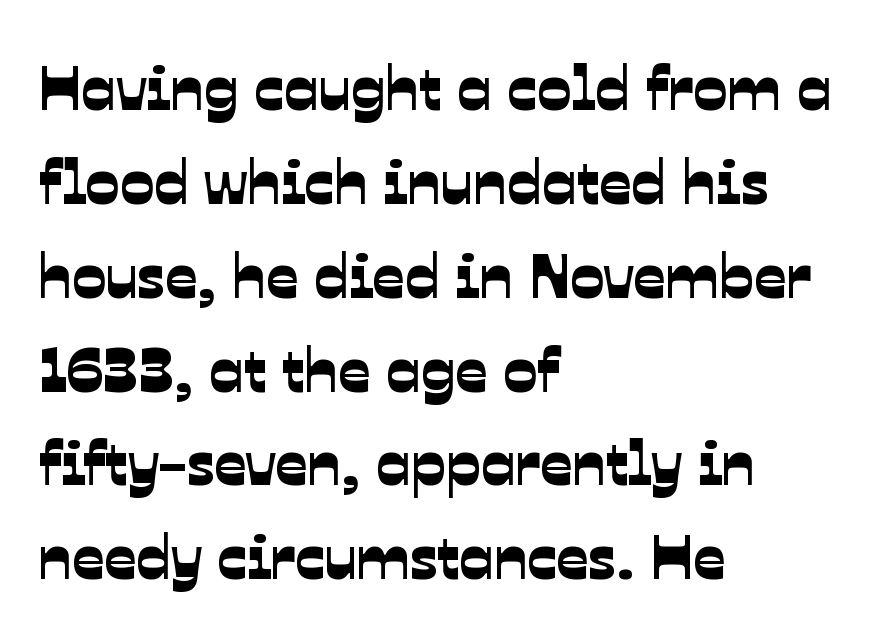
If you drew a ruler down the left edge, every line would touch it. Rows of type keep a routine distance in the vertical direction. Is this a fixed-width face? No — the glyphs have proportional, varying widths. Nobody touched the tracking dial on this one.
